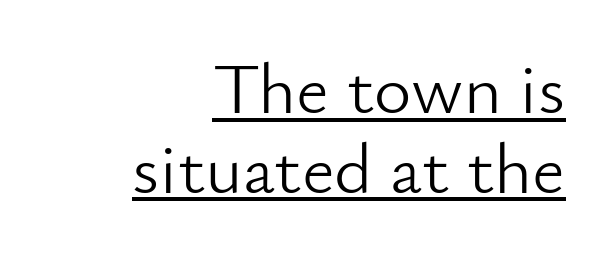
Q: Is the text bold? A: No.
Q: Is the text italic (slanted)? A: No, it is upright.
Q: Is the typeface a serif or a sans-serif typeface? A: Sans-serif.
Q: Is the text underlined? A: Yes.
Q: How is the paragraph aligned? A: Right-aligned.
Q: Is the spacing between letters normal or unusually wide? A: Normal.
Q: Is the spacing between lines tight, normal or loose? A: Tight.
Q: Width (condensed, normal, or wide)? A: Normal.
Q: Stroke contrast? A: Low.
Q: x-height? A: Small.
Q: Monospaced? A: No.
